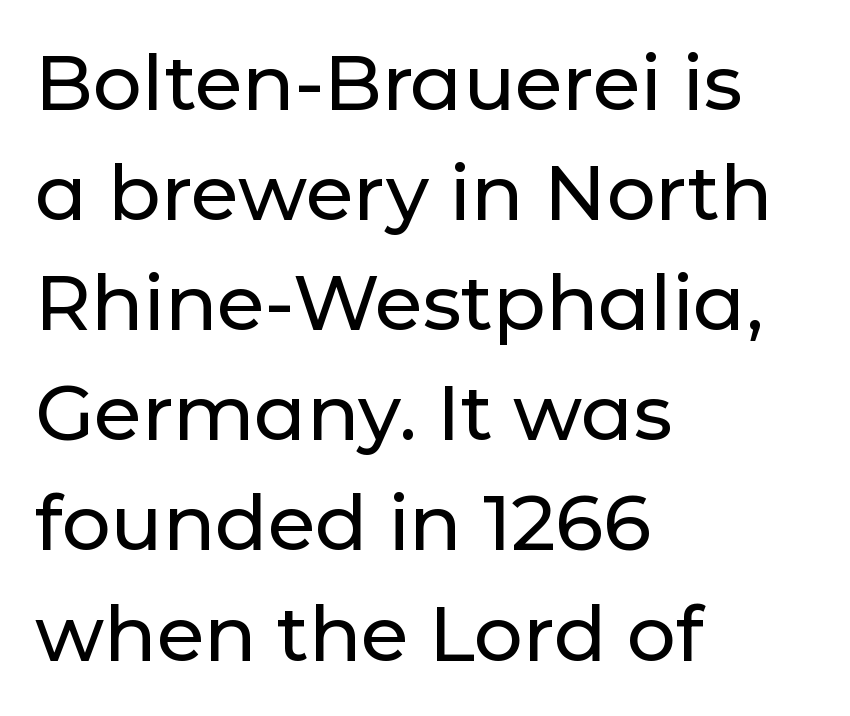
The image shows 77 px sans-serif type, upright; set left-aligned, normal line spacing (1.43x), normal letter spacing, not underlined; low stroke contrast and a medium x-height.
